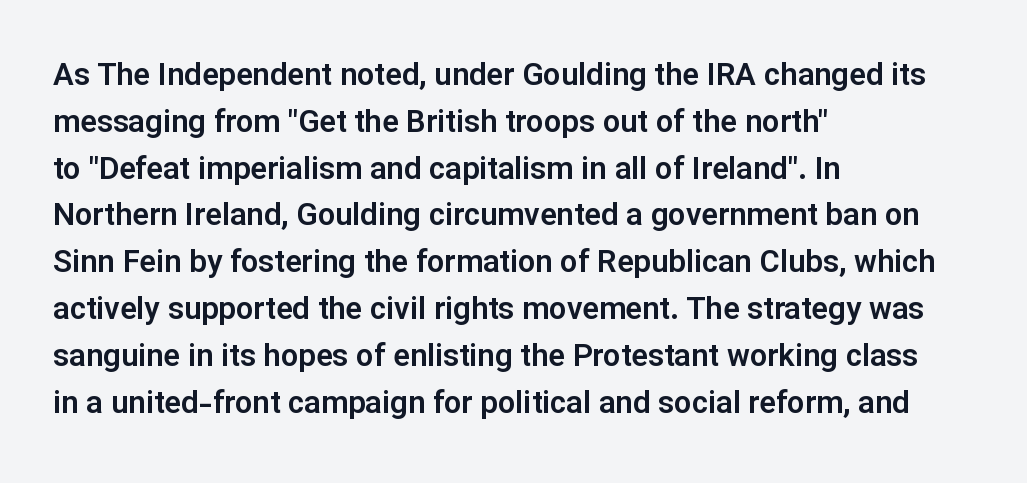
{"serif": "no", "italic": "no", "width": "normal", "stroke_contrast": "low", "x_height": "medium", "monospaced": "no", "underline": "no", "align": "left", "line_spacing": "normal", "line_spacing_ratio": 1.51, "letter_spacing": "normal", "letter_spacing_em": 0.0, "glyph_px": 31}
